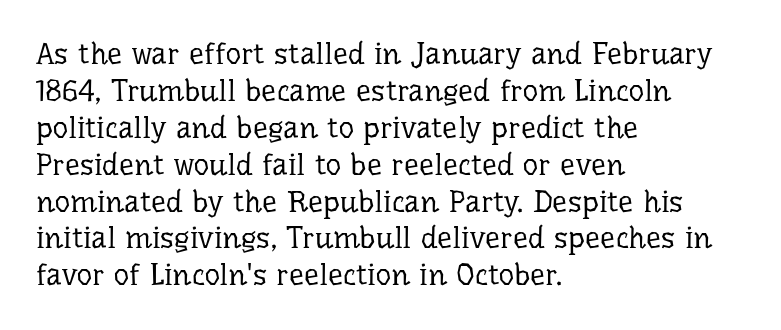
Q: Is the text bold? A: No.
Q: Is the text italic (slanted)? A: No, it is upright.
Q: Is the typeface a serif or a sans-serif typeface? A: Serif.
Q: Is the text underlined? A: No.
Q: How is the paragraph aligned? A: Left-aligned.
Q: Is the spacing between letters normal or unusually wide? A: Normal.
Q: Width (condensed, normal, or wide)? A: Normal.
Q: Stroke contrast? A: Low.
Q: x-height? A: Medium.
Q: Monospaced? A: No.
